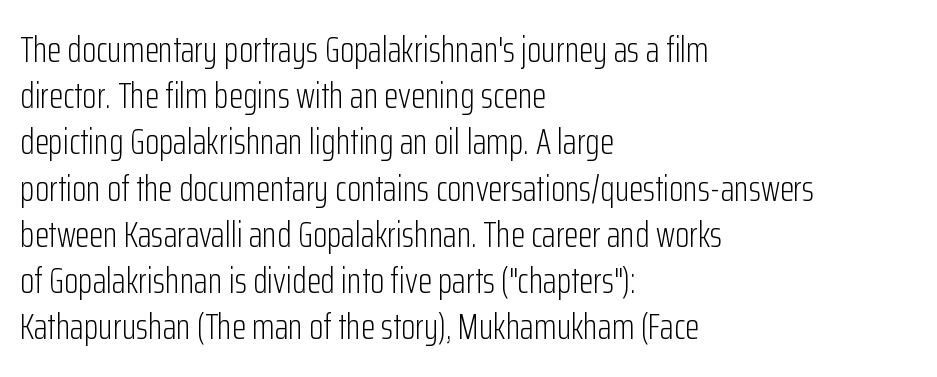
{"serif": "no", "italic": "no", "bold": "no", "weight": "light", "width": "condensed", "stroke_contrast": "low", "x_height": "medium", "monospaced": "no", "underline": "no", "align": "left", "line_spacing": "normal", "line_spacing_ratio": 1.25, "letter_spacing": "normal", "letter_spacing_em": 0.0, "glyph_px": 37}
